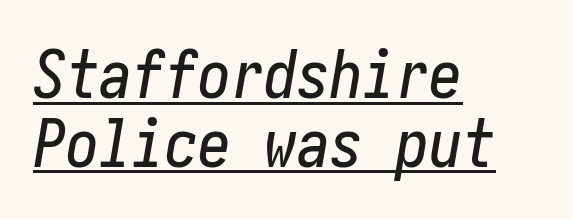
{"italic": "yes", "lean": "right", "slant_degrees": 10, "width": "condensed", "stroke_contrast": "low", "x_height": "medium", "underline": "yes", "align": "left", "line_spacing": "tight", "line_spacing_ratio": 1.04, "letter_spacing": "normal", "letter_spacing_em": 0.0, "glyph_px": 66}
